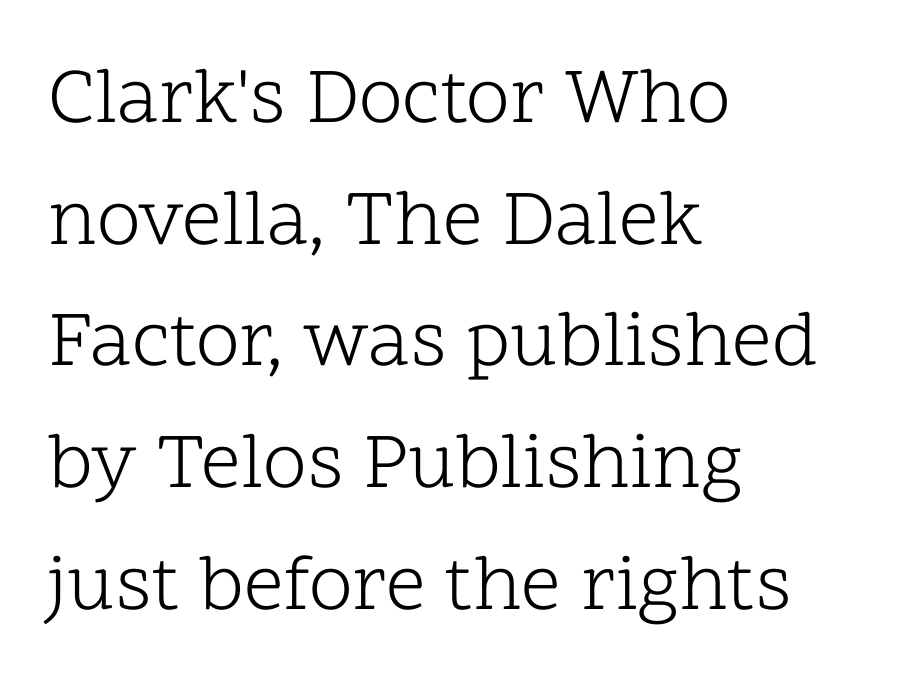
Q: Is the text bold? A: No.
Q: Is the text italic (slanted)? A: No, it is upright.
Q: Is the typeface a serif or a sans-serif typeface? A: Serif.
Q: Is the text underlined? A: No.
Q: How is the paragraph aligned? A: Left-aligned.
Q: Is the spacing between letters normal or unusually wide? A: Normal.
Q: Is the spacing between lines tight, normal or loose? A: Normal.
Q: Width (condensed, normal, or wide)? A: Normal.
Q: Stroke contrast? A: Low.
Q: x-height? A: Medium.
Q: Monospaced? A: No.
